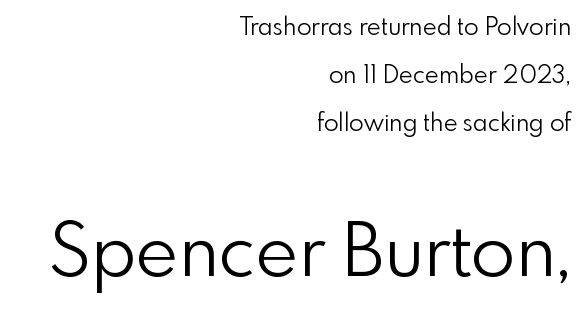
Q: Is the text bold? A: No.
Q: Is the text italic (slanted)? A: No, it is upright.
Q: Is the typeface a serif or a sans-serif typeface? A: Sans-serif.
Q: Is the text underlined? A: No.
Q: How is the paragraph aligned? A: Right-aligned.
Q: Is the spacing between letters normal or unusually wide? A: Normal.
Q: Is the spacing between lines tight, normal or loose? A: Loose.
Q: Which block of text is set in a larger size, the first (top) or the second (bottom)? A: The second (bottom) one.
Q: Width (condensed, normal, or wide)? A: Normal.
Q: Stroke contrast? A: Low.
Q: x-height? A: Small.
Q: Monospaced? A: No.
